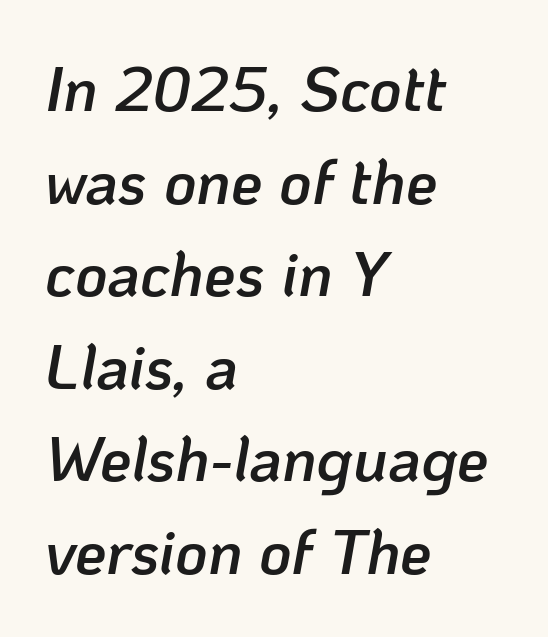
The image shows 63 px semibold type, italic (leaning right); set left-aligned, normal line spacing (1.47x), normal letter spacing, not underlined; low stroke contrast and a medium x-height.
